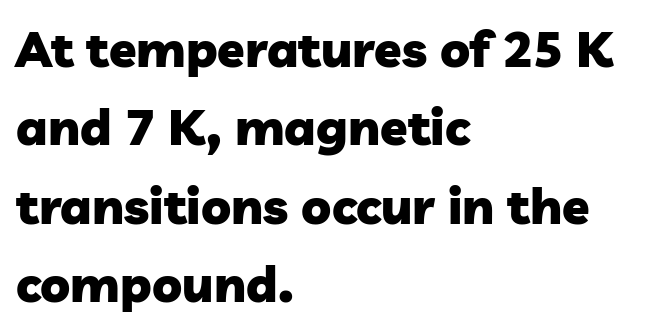
Between one letter and the next there's only the usual sliver of space. Regular leading. Font category for this specimen: sans-serif. No word sits above an underline. Here the designer chose a conventional face with non-uniform glyph widths. Strong, thick strokes mark this as bold type.
